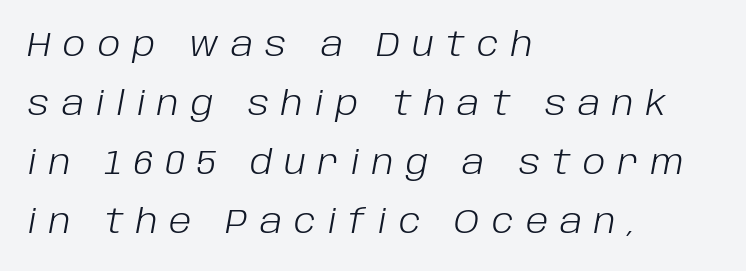
Alignment: flush left. It's the slanting kind of type. What stands out about the letter spacing? Its width — letters are far apart. The letters advance in unequal steps, a hallmark of proportional type. Bold? No — there's no thickening of the strokes. The words here are not underlined.
